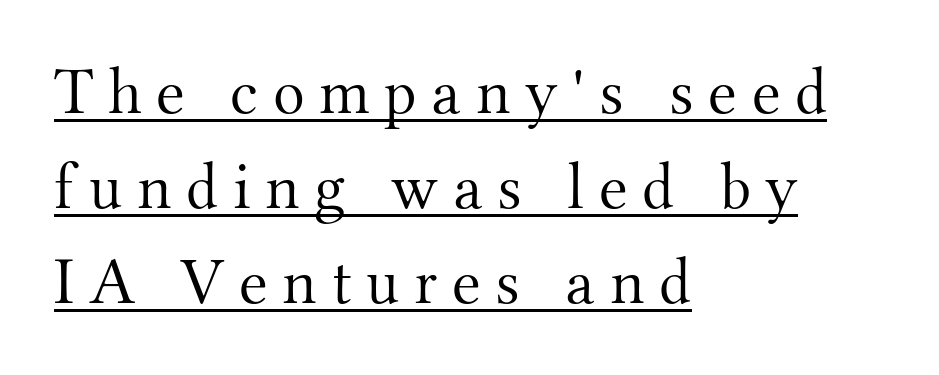
The image shows 66 px light serif type, upright; set left-aligned, normal line spacing (1.44x), unusually wide letter spacing (+0.22 em), underlined; medium stroke contrast and a small x-height.
